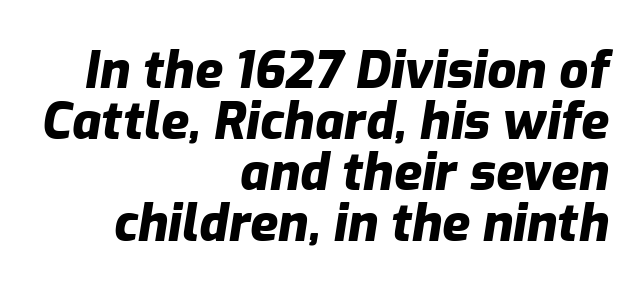
{"italic": "yes", "lean": "right", "slant_degrees": 9, "bold": "yes", "weight": "heavy", "width": "normal", "stroke_contrast": "low", "x_height": "medium", "monospaced": "no", "underline": "no", "align": "right", "line_spacing": "tight", "line_spacing_ratio": 1.0, "letter_spacing": "normal", "letter_spacing_em": 0.0, "glyph_px": 51}
